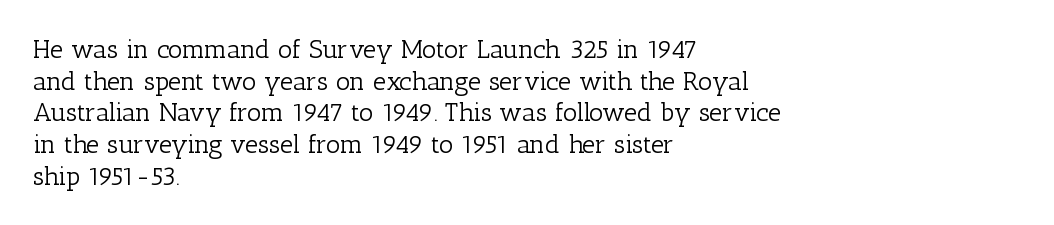
Q: Is the text bold? A: No.
Q: Is the text italic (slanted)? A: No, it is upright.
Q: Is the text underlined? A: No.
Q: How is the paragraph aligned? A: Left-aligned.
Q: Is the spacing between letters normal or unusually wide? A: Normal.
